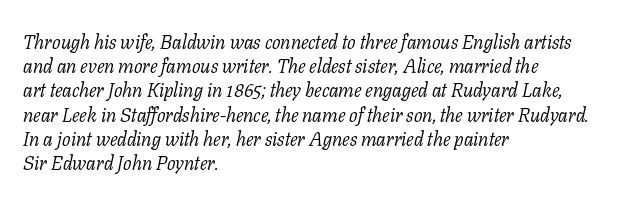
{"italic": "yes", "lean": "right", "slant_degrees": 11, "bold": "no", "underline": "no", "align": "left", "line_spacing_ratio": 1.21, "letter_spacing": "normal", "letter_spacing_em": 0.0, "glyph_px": 20}
